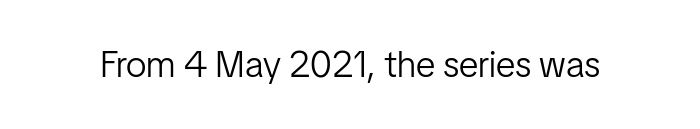
The image shows 37 px light, condensed sans-serif type, upright; set normal letter spacing, not underlined; low stroke contrast and a medium x-height.
